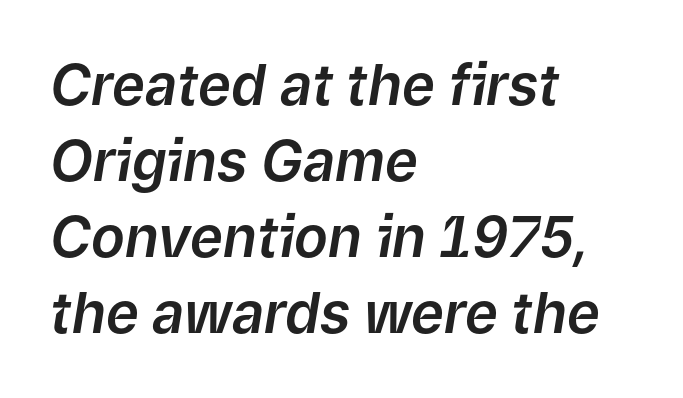
{"italic": "yes", "lean": "right", "slant_degrees": 9, "width": "normal", "stroke_contrast": "low", "x_height": "medium", "monospaced": "no", "underline": "no", "align": "left", "line_spacing": "normal", "line_spacing_ratio": 1.36, "letter_spacing": "normal", "letter_spacing_em": 0.0, "glyph_px": 56}
